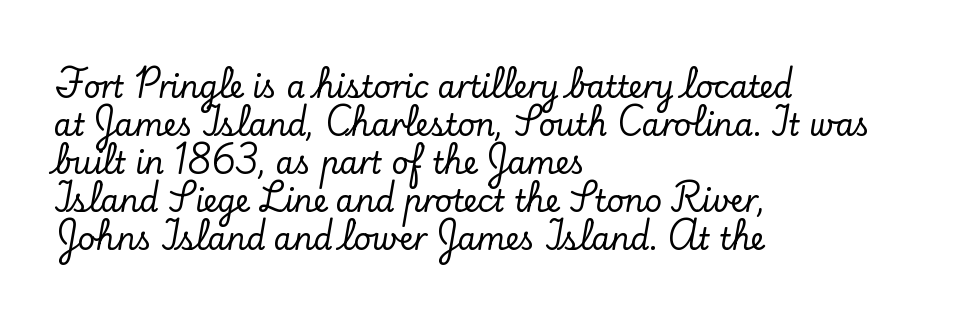
The image shows 30 px serif type; set left-aligned, normal line spacing (1.27x), normal letter spacing, not underlined; low stroke contrast and a small x-height.
